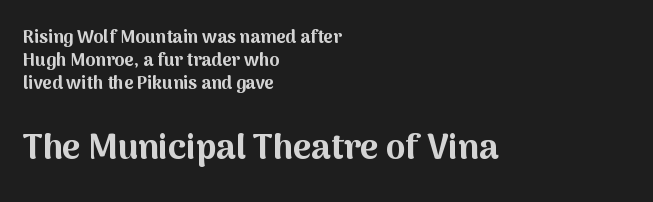
{"serif": "no", "italic": "no", "bold": "yes", "weight": "bold", "width": "normal", "stroke_contrast": "medium", "x_height": "medium", "monospaced": "no", "underline": "no", "align": "left", "line_spacing": "normal", "line_spacing_ratio": 1.29, "letter_spacing": "normal", "letter_spacing_em": 0.0, "larger_block": "second", "size_ratio": 1.94, "glyph_px": 35}
